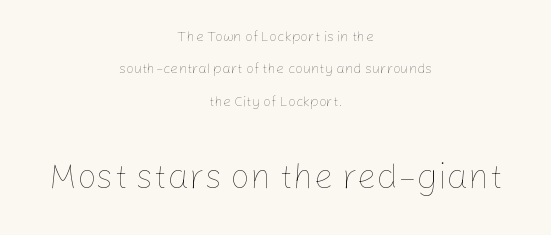
Q: Is the text bold? A: No.
Q: Is the text italic (slanted)? A: No, it is upright.
Q: Is the text underlined? A: No.
Q: How is the paragraph aligned? A: Centered.
Q: Is the spacing between letters normal or unusually wide? A: Normal.
Q: Is the spacing between lines tight, normal or loose? A: Loose.
Q: Which block of text is set in a larger size, the first (top) or the second (bottom)? A: The second (bottom) one.
Q: Width (condensed, normal, or wide)? A: Normal.
Q: Stroke contrast? A: Low.
Q: x-height? A: Medium.
Q: Monospaced? A: No.
